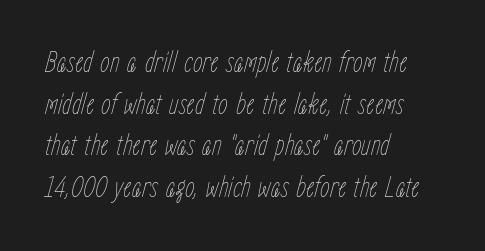
{"italic": "yes", "lean": "right", "slant_degrees": 15, "bold": "no", "weight": "thin", "width": "condensed", "stroke_contrast": "low", "x_height": "medium", "monospaced": "no", "underline": "no", "align": "left", "line_spacing": "normal", "line_spacing_ratio": 1.34, "letter_spacing": "normal", "letter_spacing_em": 0.0, "glyph_px": 31}
